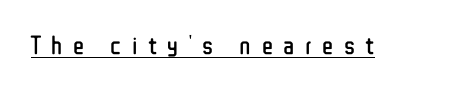
The image shows 26 px text type, upright; set unusually wide letter spacing (+0.41 em), underlined.
